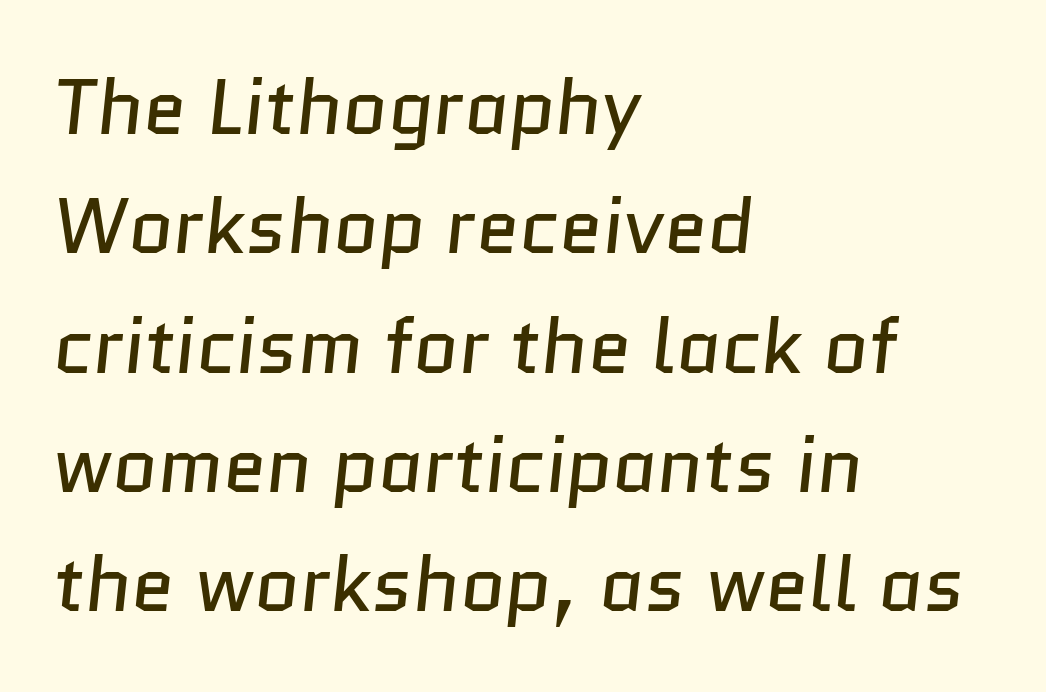
{"serif": "no", "bold": "no", "weight": "regular", "width": "normal", "stroke_contrast": "low", "x_height": "medium", "monospaced": "no", "underline": "no", "align": "left", "line_spacing": "normal", "line_spacing_ratio": 1.53, "letter_spacing": "normal", "letter_spacing_em": 0.0, "glyph_px": 78}
